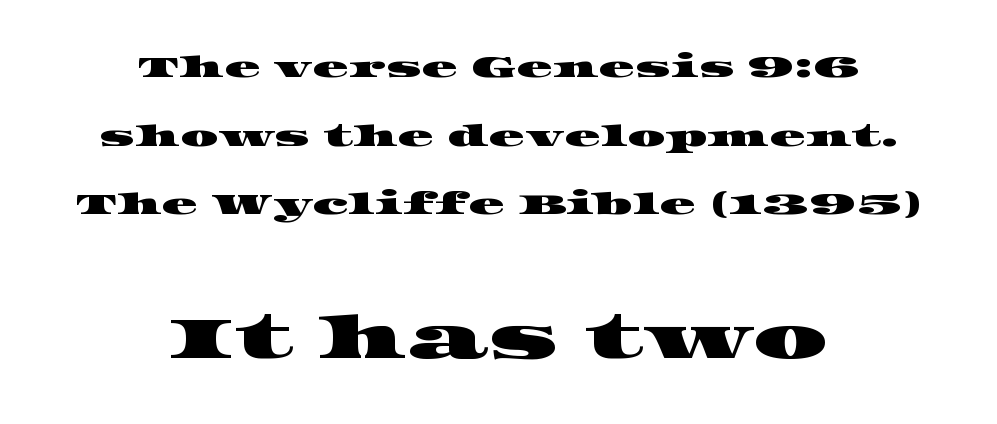
Q: Is the typeface a serif or a sans-serif typeface? A: Serif.
Q: Is the text underlined? A: No.
Q: How is the paragraph aligned? A: Centered.
Q: Is the spacing between letters normal or unusually wide? A: Normal.
Q: Is the spacing between lines tight, normal or loose? A: Loose.
Q: Which block of text is set in a larger size, the first (top) or the second (bottom)? A: The second (bottom) one.
Q: Width (condensed, normal, or wide)? A: Wide.
Q: Stroke contrast? A: High.
Q: x-height? A: Large.
Q: Monospaced? A: No.
